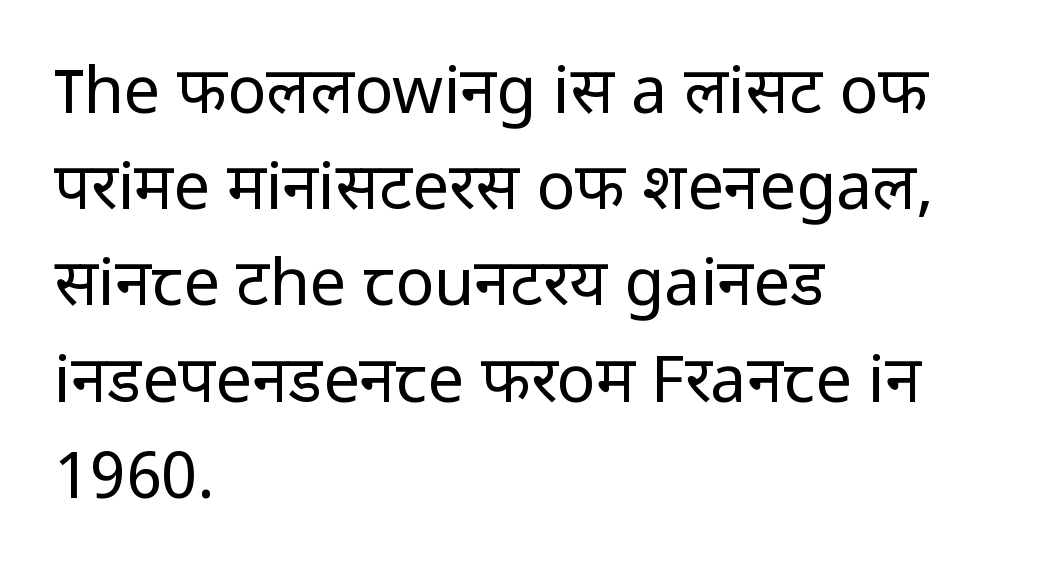
The image shows 65 px regular-weight sans-serif type, upright; set left-aligned, normal line spacing (1.48x), normal letter spacing, not underlined; low stroke contrast and a medium x-height.
